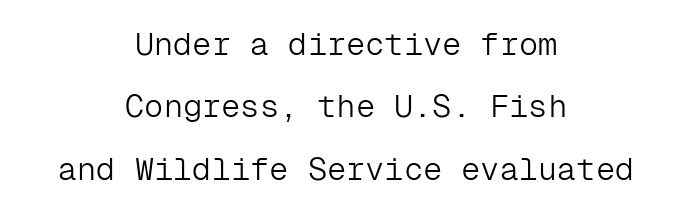
Q: Is the text bold? A: No.
Q: Is the text italic (slanted)? A: No, it is upright.
Q: Is the typeface a serif or a sans-serif typeface? A: Sans-serif.
Q: Is the text underlined? A: No.
Q: How is the paragraph aligned? A: Centered.
Q: Is the spacing between letters normal or unusually wide? A: Normal.
Q: Is the spacing between lines tight, normal or loose? A: Loose.
Q: Width (condensed, normal, or wide)? A: Normal.
Q: Stroke contrast? A: Low.
Q: x-height? A: Medium.
Q: Monospaced? A: Yes.
